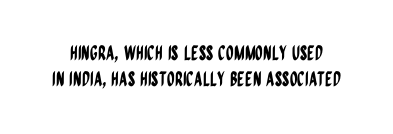
{"italic": "no", "underline": "no", "line_spacing": "normal", "line_spacing_ratio": 1.3, "letter_spacing": "normal", "letter_spacing_em": 0.0, "glyph_px": 20}
